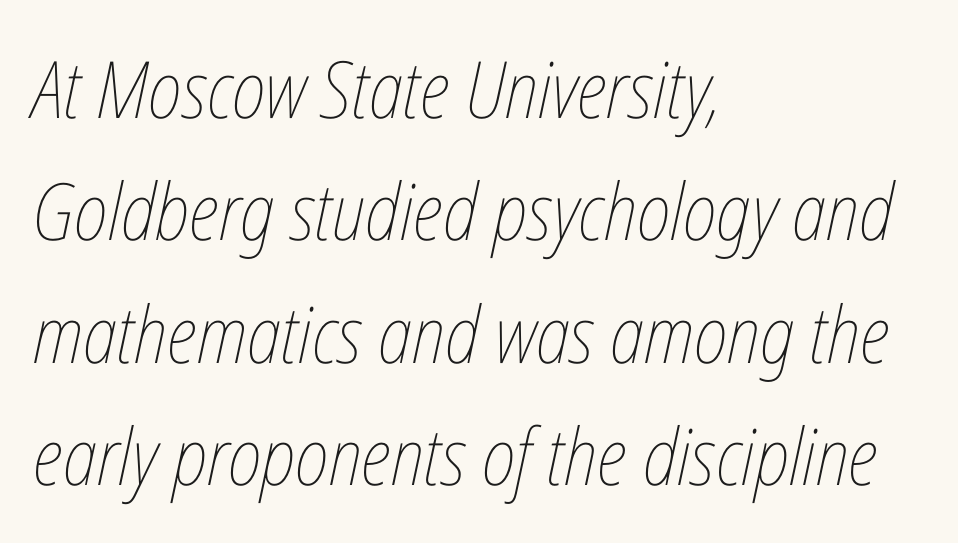
{"italic": "yes", "lean": "right", "slant_degrees": 12, "bold": "no", "weight": "thin", "width": "condensed", "stroke_contrast": "low", "x_height": "medium", "monospaced": "no", "underline": "no", "align": "left", "line_spacing": "normal", "line_spacing_ratio": 1.55, "letter_spacing": "normal", "letter_spacing_em": 0.0, "glyph_px": 79}
